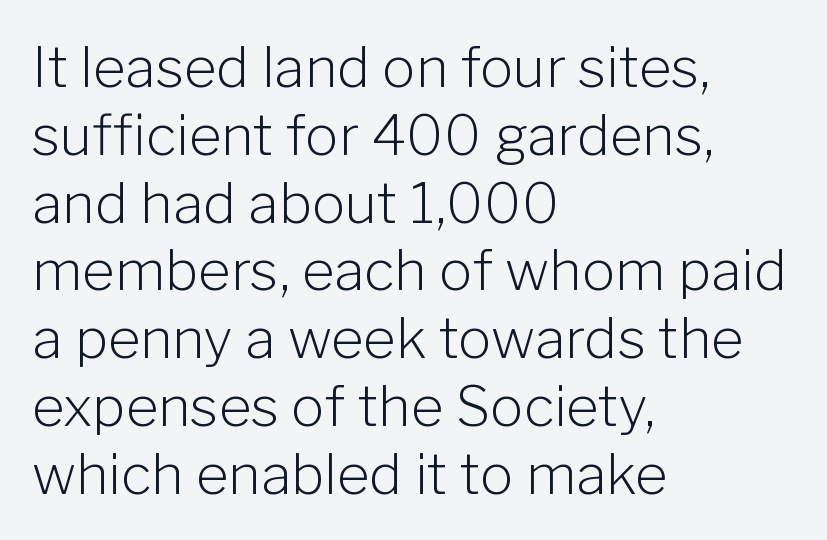
{"serif": "no", "italic": "no", "bold": "no", "weight": "light", "width": "normal", "stroke_contrast": "low", "x_height": "medium", "monospaced": "no", "underline": "no", "align": "left", "line_spacing_ratio": 1.21, "letter_spacing": "normal", "letter_spacing_em": 0.0, "glyph_px": 56}
